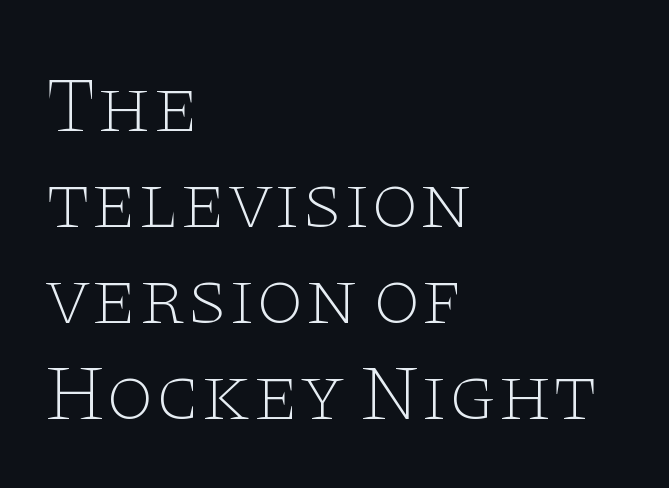
{"serif": "yes", "italic": "no", "bold": "no", "weight": "thin", "width": "wide", "stroke_contrast": "low", "x_height": "large", "monospaced": "no", "underline": "no", "align": "left", "line_spacing_ratio": 1.23, "letter_spacing": "normal", "letter_spacing_em": 0.0, "glyph_px": 78}
